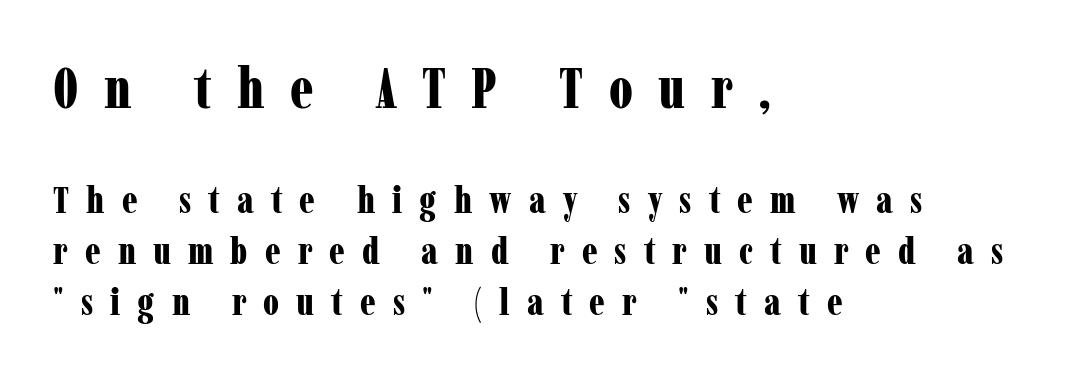
Q: Is the text bold? A: Yes.
Q: Is the text italic (slanted)? A: No, it is upright.
Q: Is the typeface a serif or a sans-serif typeface? A: Serif.
Q: Is the text underlined? A: No.
Q: How is the paragraph aligned? A: Left-aligned.
Q: Is the spacing between letters normal or unusually wide? A: Unusually wide.
Q: Is the spacing between lines tight, normal or loose? A: Normal.
Q: Which block of text is set in a larger size, the first (top) or the second (bottom)? A: The first (top) one.
Q: Width (condensed, normal, or wide)? A: Condensed.
Q: Stroke contrast? A: Low.
Q: x-height? A: Medium.
Q: Monospaced? A: No.
